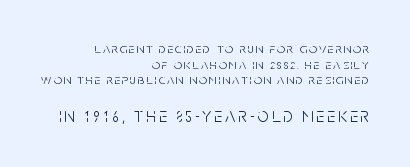
Q: Is the text bold? A: No.
Q: Is the text italic (slanted)? A: No, it is upright.
Q: Is the text underlined? A: No.
Q: How is the paragraph aligned? A: Right-aligned.
Q: Is the spacing between lines tight, normal or loose? A: Tight.
Q: Which block of text is set in a larger size, the first (top) or the second (bottom)? A: The second (bottom) one.
